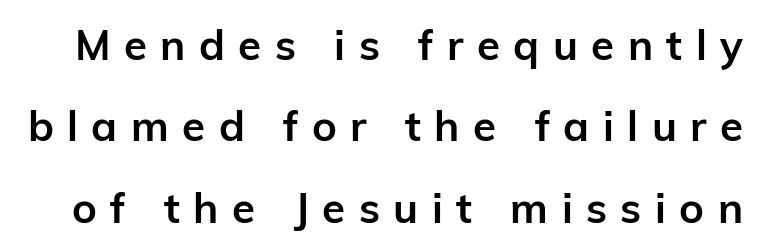
Q: Is the text bold? A: Yes.
Q: Is the text italic (slanted)? A: No, it is upright.
Q: Is the typeface a serif or a sans-serif typeface? A: Sans-serif.
Q: Is the text underlined? A: No.
Q: Is the spacing between letters normal or unusually wide? A: Unusually wide.
Q: Is the spacing between lines tight, normal or loose? A: Loose.
Q: Width (condensed, normal, or wide)? A: Normal.
Q: Stroke contrast? A: Low.
Q: x-height? A: Medium.
Q: Monospaced? A: No.
